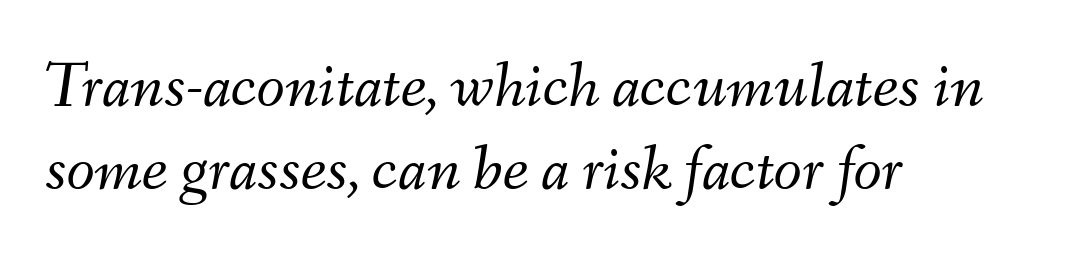
Would a proofreader flag this as italicized? Yes. Unbolded letterforms with no extra heft. You could not count columns in this text — the font is proportionally spaced. The face used here is rendered with its standard letterfit.
